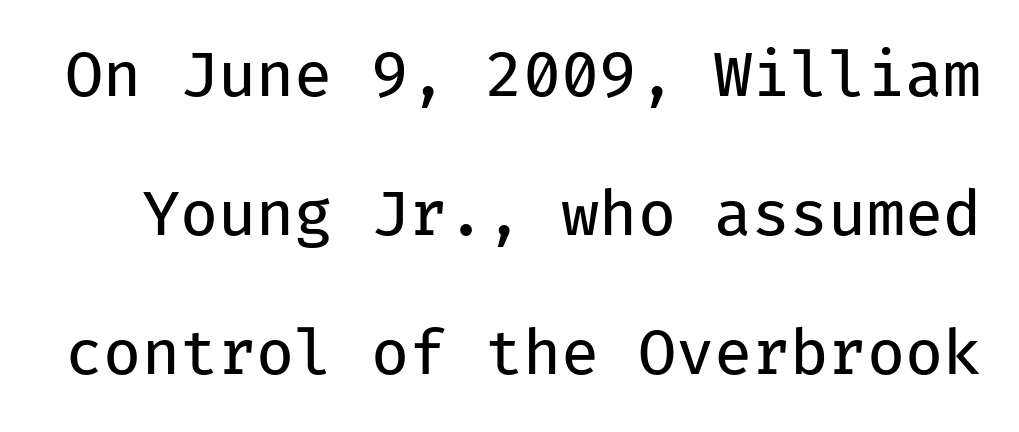
Stroke thickness stays within the range of a standard reading face or lighter. The rendering keeps characters at their native spacing. Stroke terminals: plain, sans-serif. The space between consecutive lines is lavish. Plain, unruled lines of type. The face used here is monospaced, like something from a code editor.
